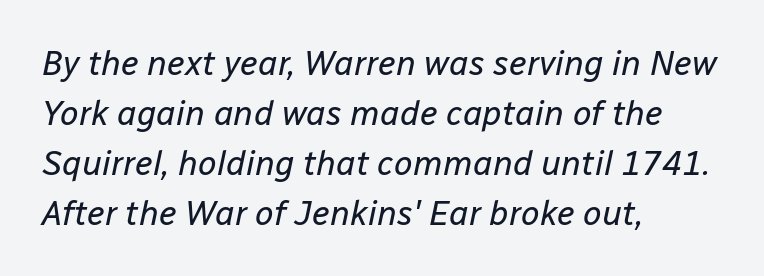
The image shows 34 px regular-weight type, italic (leaning right); set left-aligned, normal line spacing (1.47x), normal letter spacing, not underlined; low stroke contrast and a medium x-height.
